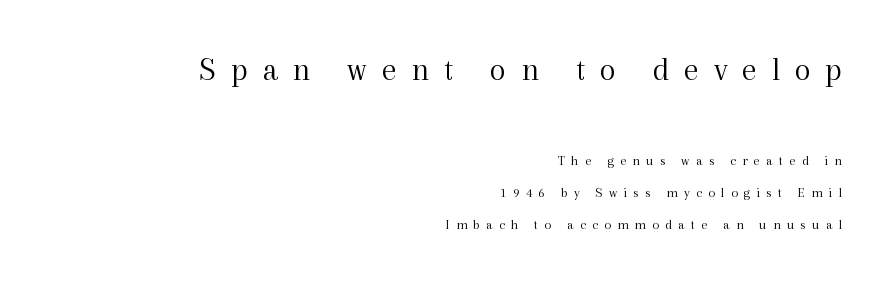
Q: Is the text bold? A: No.
Q: Is the text italic (slanted)? A: No, it is upright.
Q: Is the typeface a serif or a sans-serif typeface? A: Serif.
Q: Is the text underlined? A: No.
Q: How is the paragraph aligned? A: Right-aligned.
Q: Is the spacing between letters normal or unusually wide? A: Unusually wide.
Q: Is the spacing between lines tight, normal or loose? A: Loose.
Q: Which block of text is set in a larger size, the first (top) or the second (bottom)? A: The first (top) one.
Q: Width (condensed, normal, or wide)? A: Normal.
Q: x-height? A: Medium.
Q: Monospaced? A: No.
